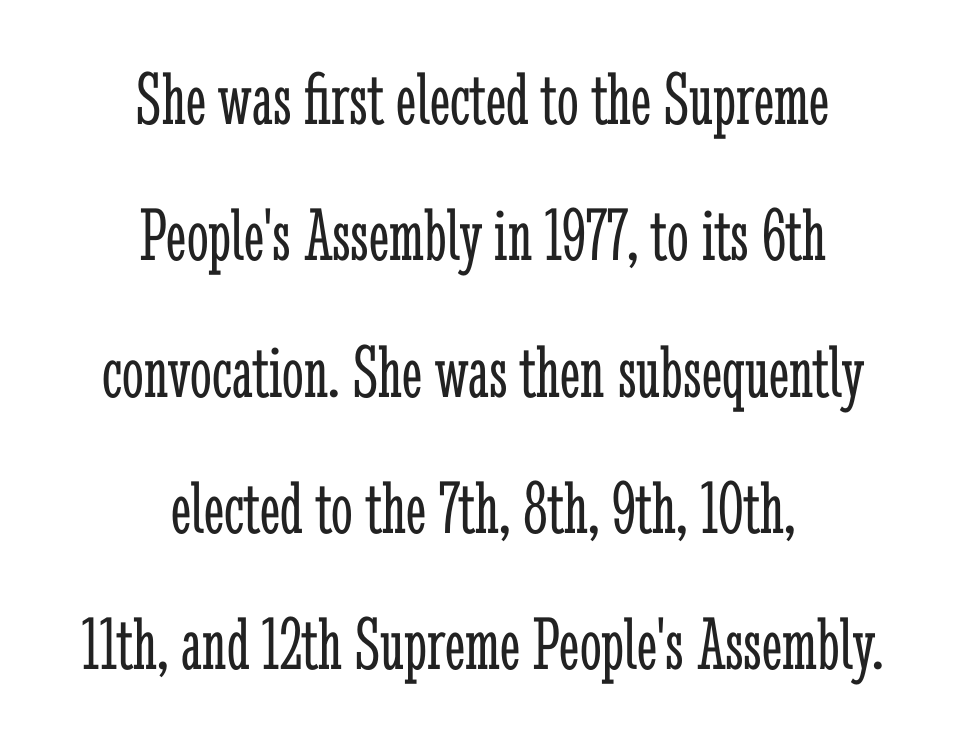
The image shows 77 px light, condensed serif type, upright; set centered, line spacing 1.77x, normal letter spacing, not underlined; low stroke contrast and a medium x-height.
